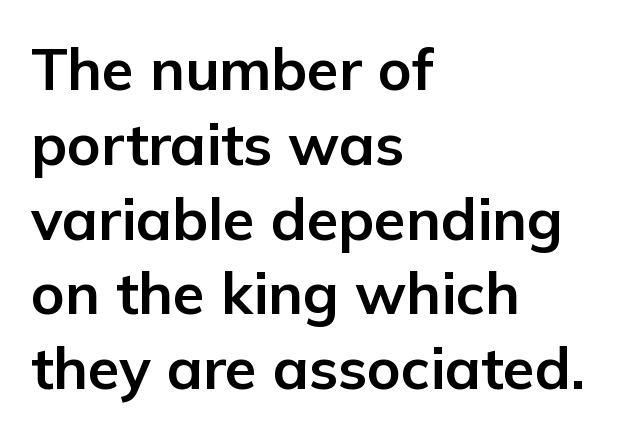
The image shows 58 px bold sans-serif type, upright; set left-aligned, normal line spacing (1.29x), normal letter spacing, not underlined; low stroke contrast and a medium x-height.
